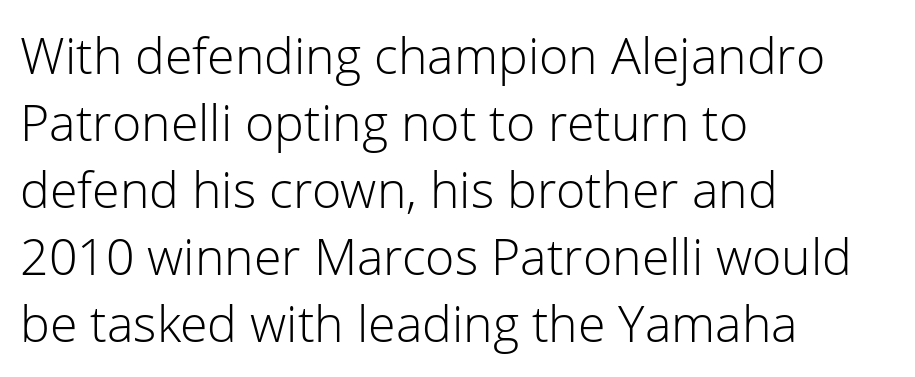
{"serif": "no", "italic": "no", "bold": "no", "weight": "light", "width": "normal", "stroke_contrast": "low", "x_height": "medium", "monospaced": "no", "underline": "no", "align": "left", "line_spacing": "normal", "line_spacing_ratio": 1.34, "letter_spacing": "normal", "letter_spacing_em": 0.0, "glyph_px": 50}
